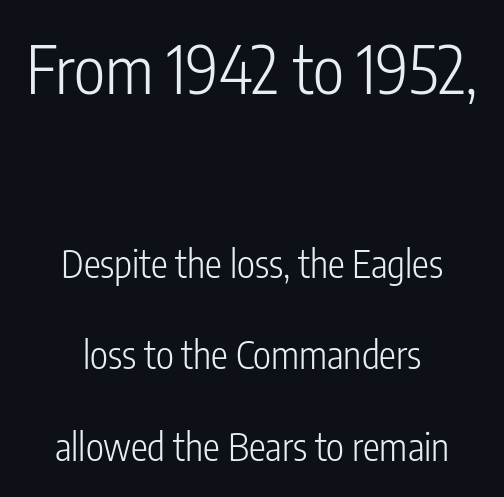
Q: Is the text bold? A: No.
Q: Is the text italic (slanted)? A: No, it is upright.
Q: Is the typeface a serif or a sans-serif typeface? A: Sans-serif.
Q: Is the text underlined? A: No.
Q: How is the paragraph aligned? A: Centered.
Q: Is the spacing between letters normal or unusually wide? A: Normal.
Q: Is the spacing between lines tight, normal or loose? A: Loose.
Q: Which block of text is set in a larger size, the first (top) or the second (bottom)? A: The first (top) one.
Q: Width (condensed, normal, or wide)? A: Condensed.
Q: Stroke contrast? A: Low.
Q: x-height? A: Medium.
Q: Monospaced? A: No.
